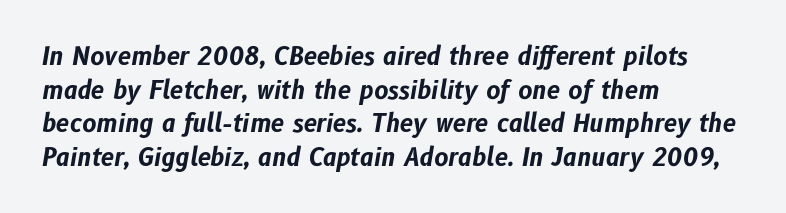
Q: Is the text bold? A: Yes.
Q: Is the text italic (slanted)? A: Yes, it leans right by about 10 degrees.
Q: Is the text underlined? A: No.
Q: How is the paragraph aligned? A: Left-aligned.
Q: Is the spacing between letters normal or unusually wide? A: Normal.
Q: Is the spacing between lines tight, normal or loose? A: Normal.
